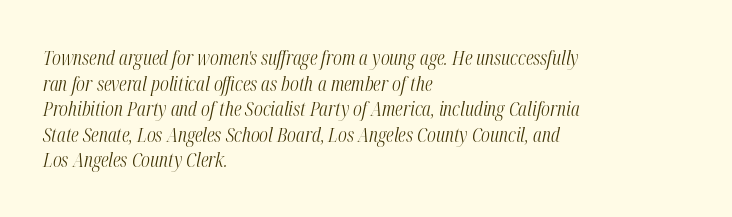
The image shows 20 px text type, italic (leaning right); set left-aligned, normal line spacing (1.28x), normal letter spacing, not underlined.
